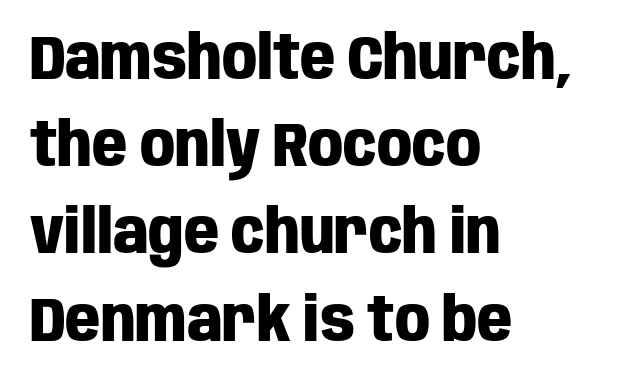
{"serif": "no", "italic": "no", "bold": "yes", "weight": "heavy", "width": "condensed", "stroke_contrast": "low", "x_height": "large", "monospaced": "no", "underline": "no", "align": "left", "line_spacing": "normal", "line_spacing_ratio": 1.43, "letter_spacing": "normal", "letter_spacing_em": 0.0, "glyph_px": 61}
